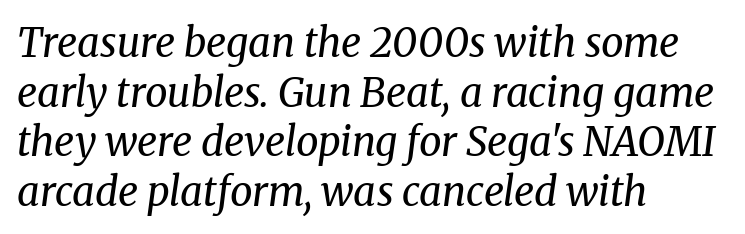
A typesetter would label this face a serif. Descender tails drop into unmarked territory. The weight would be labelled regular, book, light, or lighter still. What stands out about the letter spacing? Nothing — it is the standard amount. You could not count columns in this text — the font is proportionally spaced.
